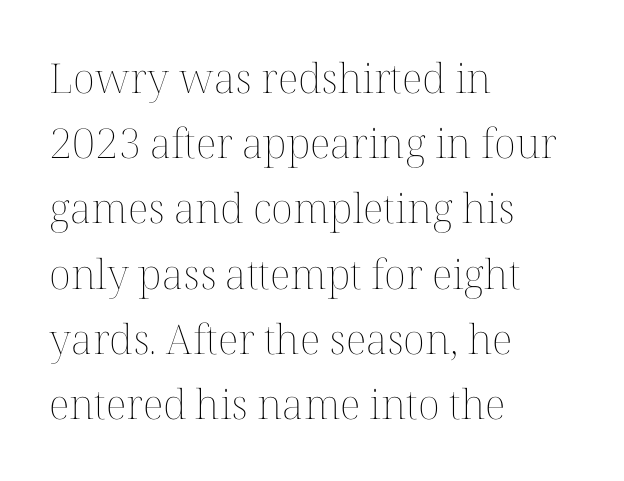
The image shows 41 px thin type, upright; set left-aligned, normal line spacing (1.59x), normal letter spacing, not underlined; medium stroke contrast and a medium x-height.
